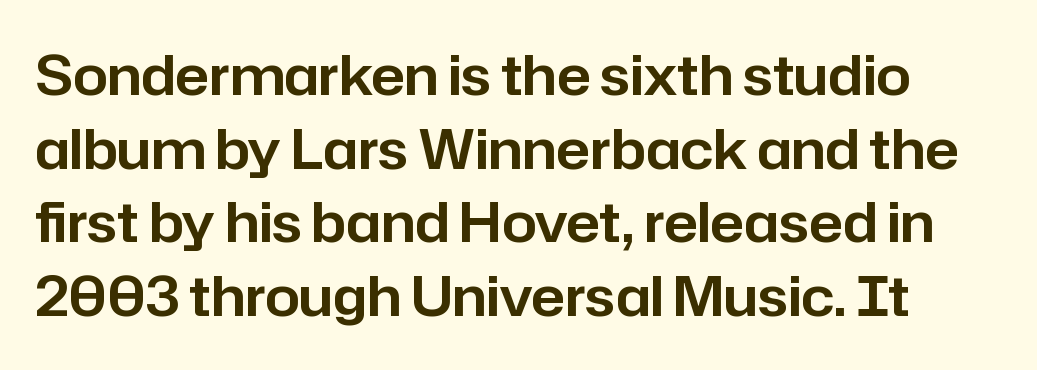
Regarding serifs, this sample does without them. The rendering uses natural spacing where letterforms have individual widths. This rendering features lettering with no underline. There is no visible air inserted between adjacent glyphs. Characters remain perfectly vertical along every line. Vertically, the passage feels balanced, rows spaced as you'd expect.
